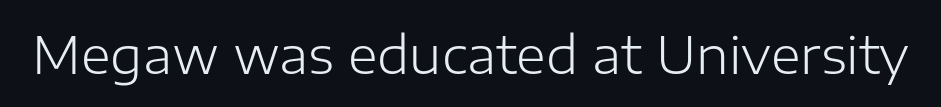
{"serif": "no", "italic": "no", "bold": "no", "weight": "light", "width": "normal", "stroke_contrast": "low", "x_height": "medium", "monospaced": "no", "underline": "no", "letter_spacing": "normal", "letter_spacing_em": 0.0, "glyph_px": 51}
